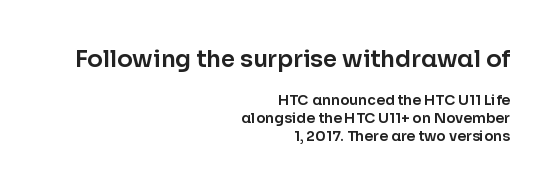
Q: Is the text italic (slanted)? A: No, it is upright.
Q: Is the text underlined? A: No.
Q: How is the paragraph aligned? A: Right-aligned.
Q: Is the spacing between letters normal or unusually wide? A: Normal.
Q: Is the spacing between lines tight, normal or loose? A: Normal.
Q: Which block of text is set in a larger size, the first (top) or the second (bottom)? A: The first (top) one.
